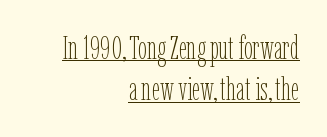
{"italic": "no", "bold": "no", "weight": "thin", "width": "condensed", "stroke_contrast": "low", "x_height": "medium", "monospaced": "no", "underline": "yes", "align": "right", "line_spacing": "normal", "line_spacing_ratio": 1.29, "letter_spacing": "normal", "letter_spacing_em": 0.0, "glyph_px": 32}
